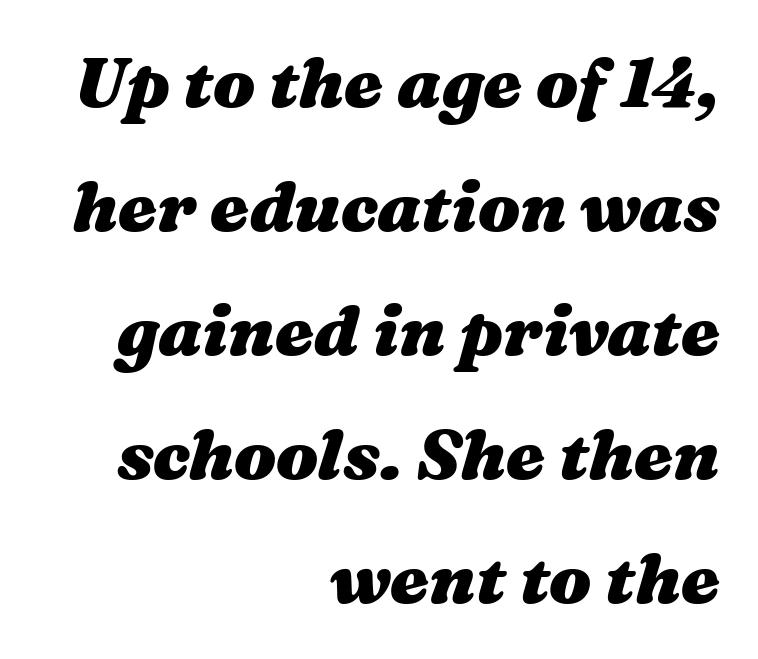
{"italic": "yes", "lean": "right", "slant_degrees": 16, "bold": "yes", "weight": "heavy", "width": "wide", "stroke_contrast": "medium", "x_height": "medium", "monospaced": "no", "underline": "no", "align": "right", "line_spacing_ratio": 1.77, "letter_spacing": "normal", "letter_spacing_em": 0.0, "glyph_px": 70}
